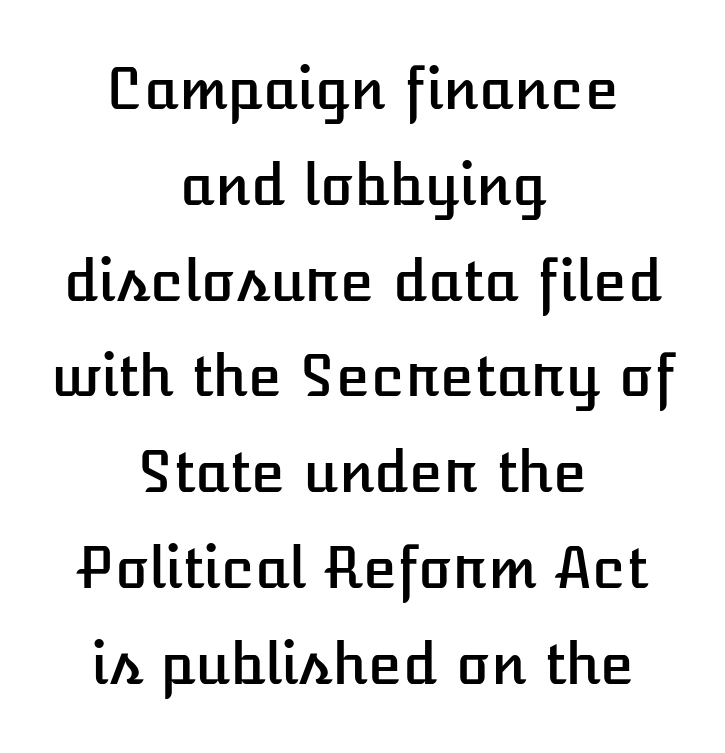
Q: Is the text italic (slanted)? A: No, it is upright.
Q: Is the text underlined? A: No.
Q: How is the paragraph aligned? A: Centered.
Q: Is the spacing between letters normal or unusually wide? A: Normal.
Q: Width (condensed, normal, or wide)? A: Normal.
Q: Stroke contrast? A: Low.
Q: x-height? A: Medium.
Q: Monospaced? A: No.
